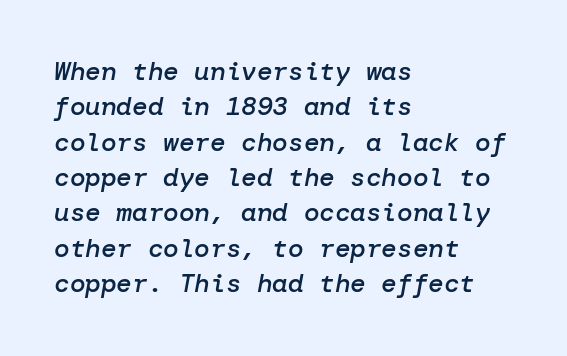
The image shows 26 px text type, italic (leaning right); set left-aligned, normal line spacing (1.36x), normal letter spacing, not underlined.
